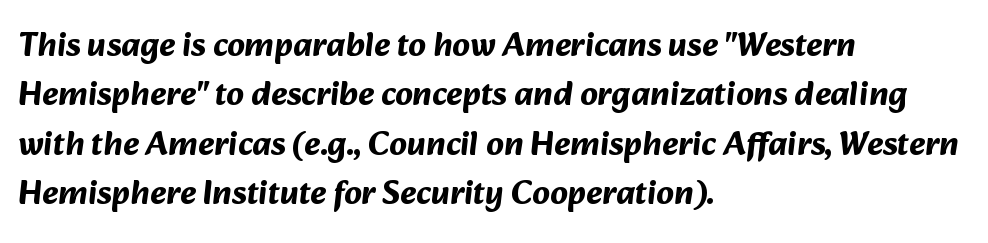
The passage shown has conventional tracking throughout. Font category for this specimen: sans-serif. Weight: bold. If you measured baseline to baseline, you'd find a middling distance. Is this a fixed-width face? No — the glyphs have proportional, varying widths. No word sits above an underline.
